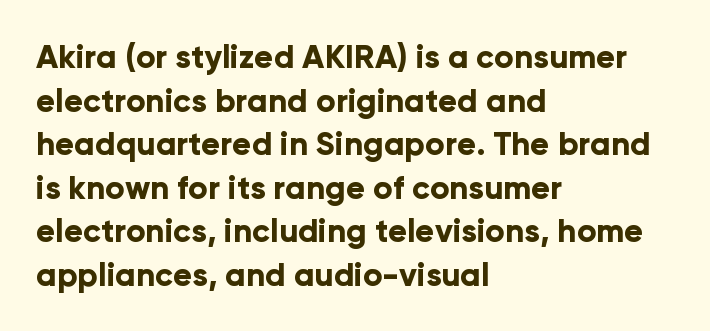
The image shows 32 px bold sans-serif type, upright; set left-aligned, normal line spacing (1.36x), normal letter spacing, not underlined; low stroke contrast and a medium x-height.
